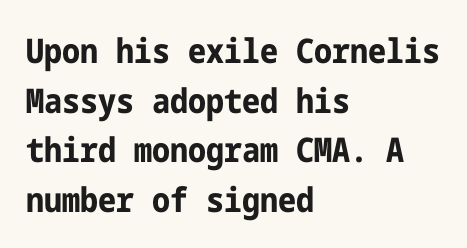
Q: Is the text bold? A: Yes.
Q: Is the text italic (slanted)? A: No, it is upright.
Q: Is the typeface a serif or a sans-serif typeface? A: Sans-serif.
Q: Is the text underlined? A: No.
Q: How is the paragraph aligned? A: Left-aligned.
Q: Is the spacing between letters normal or unusually wide? A: Normal.
Q: Is the spacing between lines tight, normal or loose? A: Normal.
Q: Width (condensed, normal, or wide)? A: Condensed.
Q: Stroke contrast? A: Low.
Q: x-height? A: Medium.
